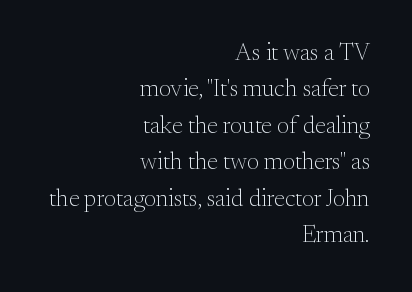
{"italic": "no", "bold": "no", "underline": "no", "align": "right", "line_spacing": "normal", "line_spacing_ratio": 1.52, "letter_spacing": "normal", "letter_spacing_em": 0.0, "glyph_px": 24}
